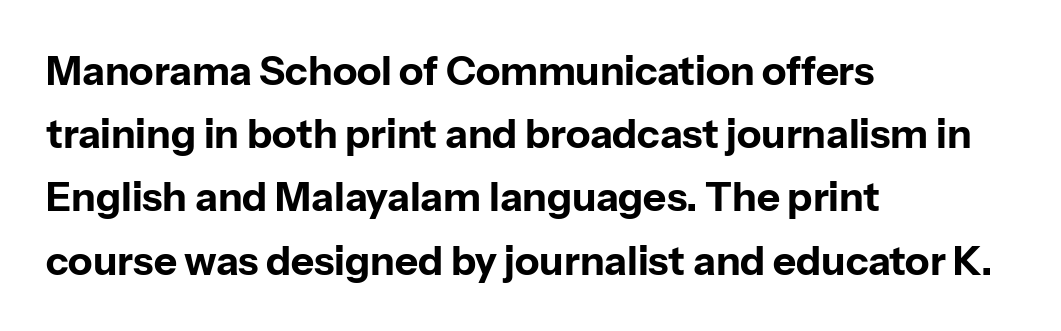
{"serif": "no", "italic": "no", "bold": "yes", "weight": "bold", "width": "normal", "stroke_contrast": "low", "x_height": "medium", "monospaced": "no", "underline": "no", "align": "left", "line_spacing": "normal", "line_spacing_ratio": 1.58, "letter_spacing": "normal", "letter_spacing_em": 0.0, "glyph_px": 40}
